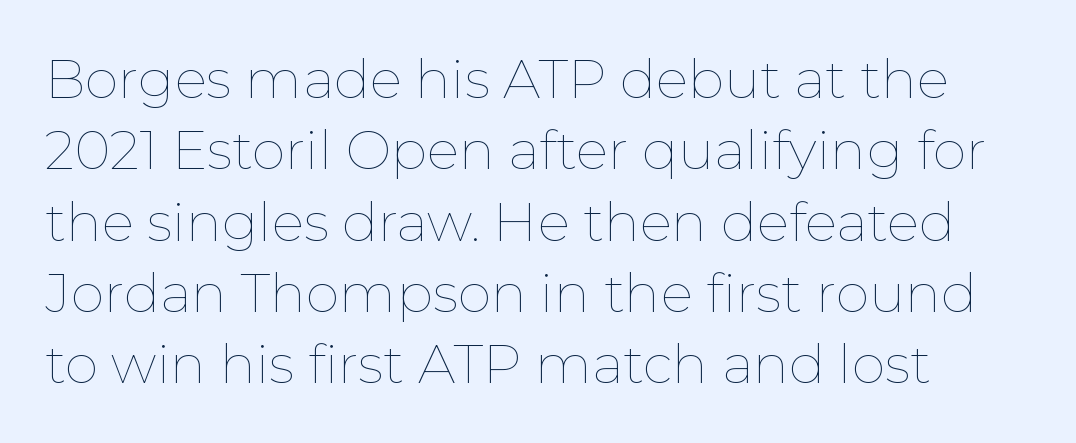
The image shows 54 px thin type, upright; set left-aligned, normal line spacing (1.32x), normal letter spacing, not underlined; low stroke contrast and a medium x-height.
